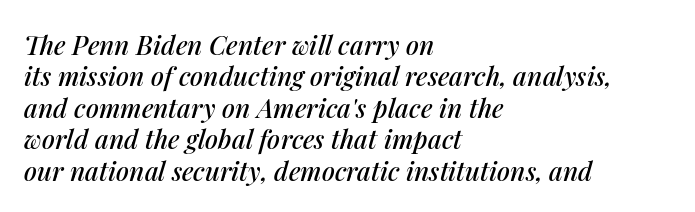
The image shows 26 px text type, italic (leaning right); set left-aligned, line spacing 1.21x, normal letter spacing, not underlined.
